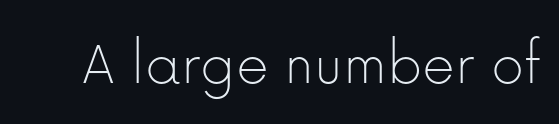
Q: Is the text bold? A: No.
Q: Is the text italic (slanted)? A: No, it is upright.
Q: Is the typeface a serif or a sans-serif typeface? A: Sans-serif.
Q: Is the text underlined? A: No.
Q: Is the spacing between letters normal or unusually wide? A: Normal.
Q: Width (condensed, normal, or wide)? A: Normal.
Q: Stroke contrast? A: Low.
Q: x-height? A: Medium.
Q: Monospaced? A: No.
